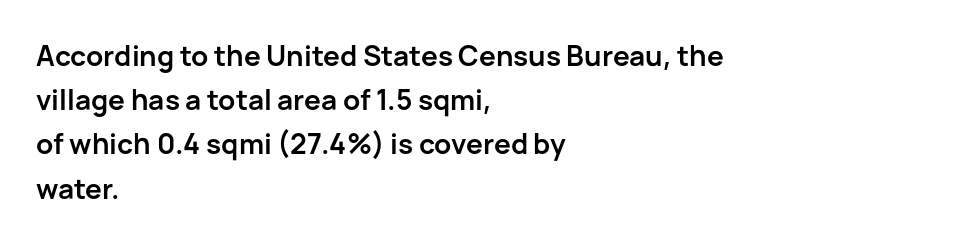
The image shows 28 px semibold sans-serif type, upright; set left-aligned, normal line spacing (1.58x), normal letter spacing, not underlined; low stroke contrast and a medium x-height.
